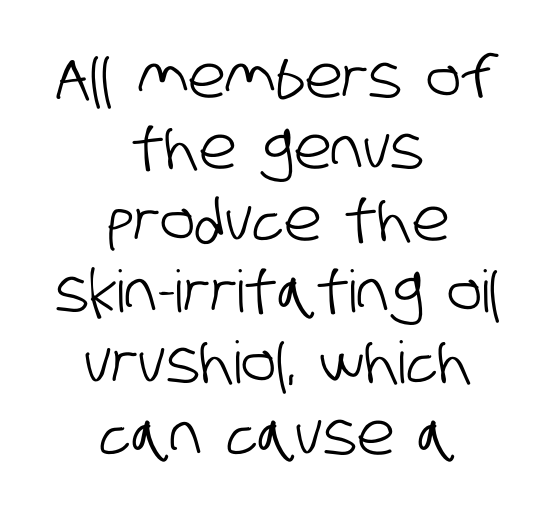
A student would call this center alignment; a typographer would say set centered. Proportional: the letters do not fall into vertical columns. Each letter's strokes conclude bluntly, with no projecting serifs. There is no visible air inserted between adjacent glyphs. The specimen omits any rule beneath the text block's lines.
